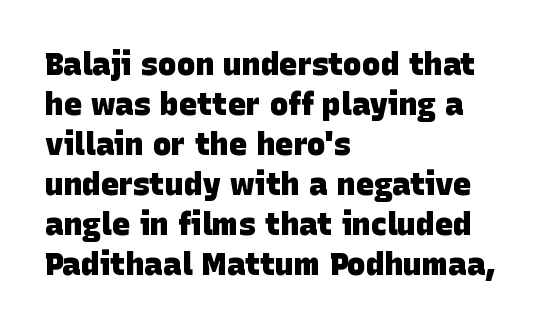
Caption: multi-line text, flush left, ragged right. Each new line begins a customary step beneath the previous one. Nobody touched the tracking dial on this one. Is this a sans? Yes — the strokes have no serifs. Looks like regular typesetting: each glyph gets only the width it needs. Descenders are the only things crossing below the line.
